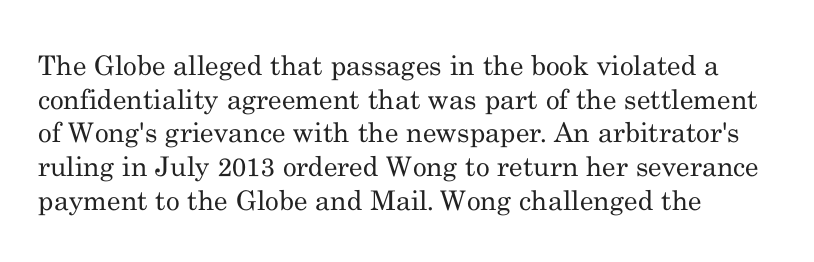
Q: Is the text bold? A: No.
Q: Is the text italic (slanted)? A: No, it is upright.
Q: Is the text underlined? A: No.
Q: How is the paragraph aligned? A: Left-aligned.
Q: Is the spacing between letters normal or unusually wide? A: Normal.
Q: Is the spacing between lines tight, normal or loose? A: Normal.
